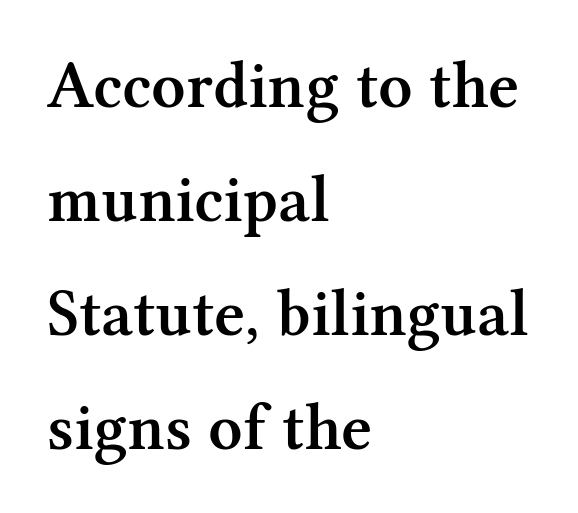
The image shows 67 px semibold serif type, upright; set left-aligned, normal line spacing (1.7x), normal letter spacing, not underlined; medium stroke contrast and a medium x-height.
